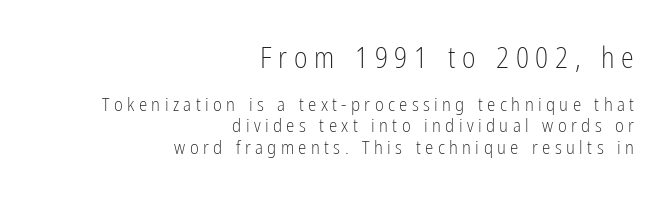
Q: Is the text bold? A: No.
Q: Is the text italic (slanted)? A: No, it is upright.
Q: Is the typeface a serif or a sans-serif typeface? A: Sans-serif.
Q: Is the text underlined? A: No.
Q: How is the paragraph aligned? A: Right-aligned.
Q: Is the spacing between letters normal or unusually wide? A: Unusually wide.
Q: Is the spacing between lines tight, normal or loose? A: Tight.
Q: Which block of text is set in a larger size, the first (top) or the second (bottom)? A: The first (top) one.
Q: Width (condensed, normal, or wide)? A: Condensed.
Q: Stroke contrast? A: Low.
Q: x-height? A: Medium.
Q: Monospaced? A: No.
